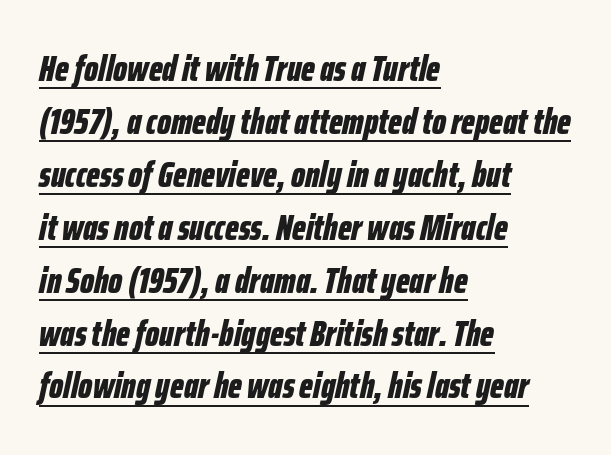
The image shows 37 px bold, condensed type, italic (leaning right); set left-aligned, normal line spacing (1.43x), normal letter spacing, underlined; low stroke contrast and a medium x-height.
